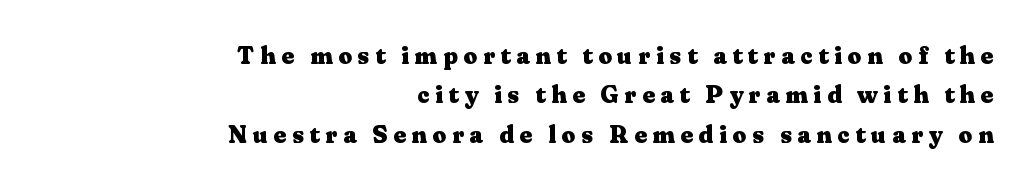
The image shows 24 px bold type, upright; set right-aligned, normal line spacing (1.64x), unusually wide letter spacing (+0.24 em), not underlined.
